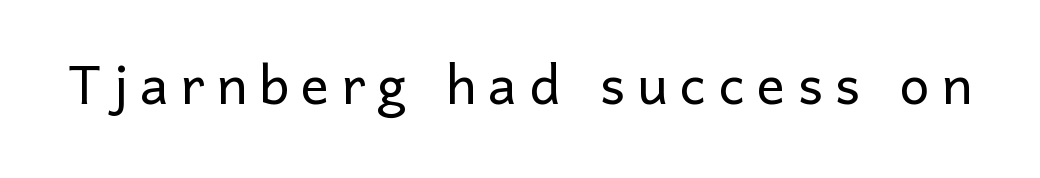
Q: Is the text bold? A: No.
Q: Is the text italic (slanted)? A: No, it is upright.
Q: Is the typeface a serif or a sans-serif typeface? A: Sans-serif.
Q: Is the text underlined? A: No.
Q: Width (condensed, normal, or wide)? A: Normal.
Q: Stroke contrast? A: Low.
Q: x-height? A: Medium.
Q: Monospaced? A: No.
